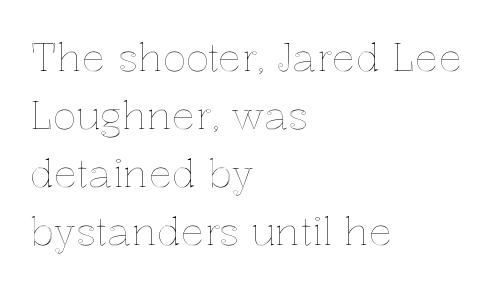
{"italic": "no", "width": "normal", "x_height": "medium", "monospaced": "no", "underline": "no", "align": "left", "line_spacing": "normal", "line_spacing_ratio": 1.49, "letter_spacing": "normal", "letter_spacing_em": 0.0, "glyph_px": 39}
